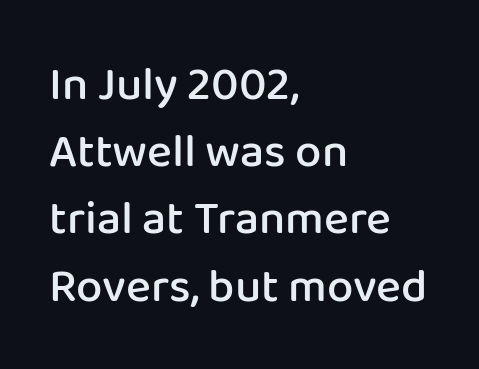
{"serif": "no", "italic": "no", "bold": "semi", "weight": "semibold", "width": "normal", "stroke_contrast": "low", "x_height": "medium", "monospaced": "no", "underline": "no", "align": "left", "line_spacing": "normal", "line_spacing_ratio": 1.43, "letter_spacing": "normal", "letter_spacing_em": 0.0, "glyph_px": 47}
